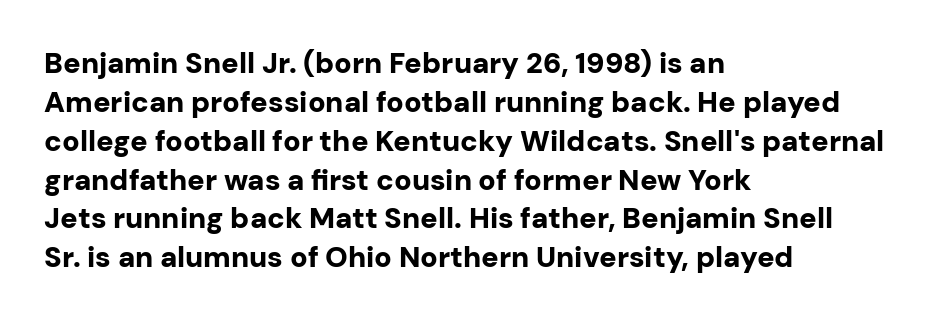
{"serif": "no", "italic": "no", "bold": "yes", "weight": "bold", "width": "normal", "stroke_contrast": "low", "x_height": "medium", "monospaced": "no", "underline": "no", "align": "left", "line_spacing": "normal", "line_spacing_ratio": 1.34, "letter_spacing": "normal", "letter_spacing_em": 0.0, "glyph_px": 29}
